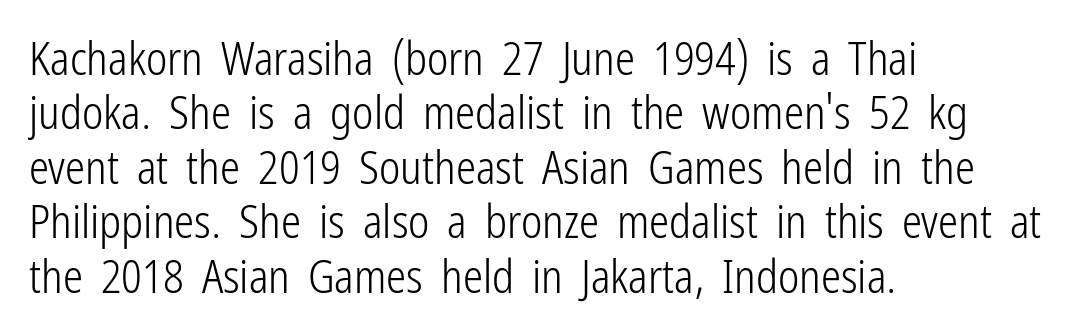
{"serif": "no", "italic": "no", "bold": "no", "weight": "light", "width": "condensed", "stroke_contrast": "low", "x_height": "medium", "monospaced": "no", "underline": "no", "align": "left", "line_spacing_ratio": 1.21, "letter_spacing": "normal", "letter_spacing_em": 0.0, "glyph_px": 45}
